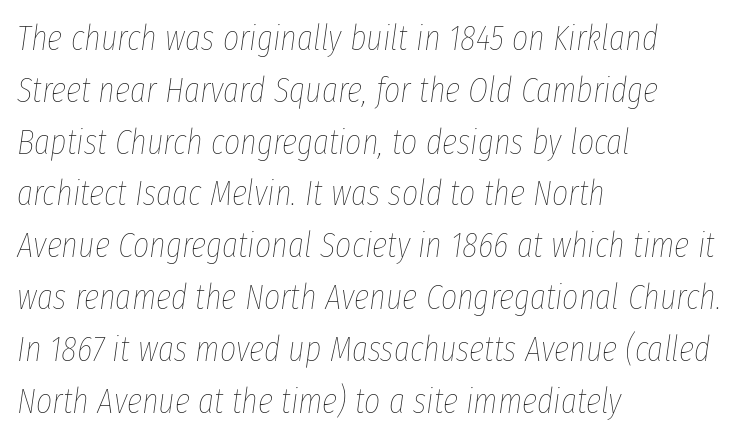
{"italic": "yes", "lean": "right", "slant_degrees": 8, "bold": "no", "weight": "thin", "width": "condensed", "stroke_contrast": "low", "x_height": "medium", "monospaced": "no", "underline": "no", "align": "left", "line_spacing": "normal", "line_spacing_ratio": 1.48, "letter_spacing": "normal", "letter_spacing_em": 0.0, "glyph_px": 35}
